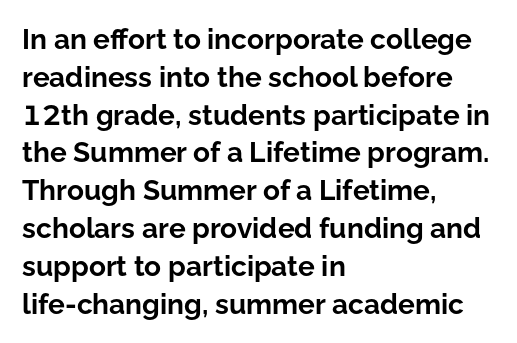
Line beginnings align vertically; line endings do not. You'd pick this weight for a headline — it's a proper bold. There is no visible air inserted between adjacent glyphs. Each row of text sits above clean, open space. The glyphs in this specimen are sans serif.
